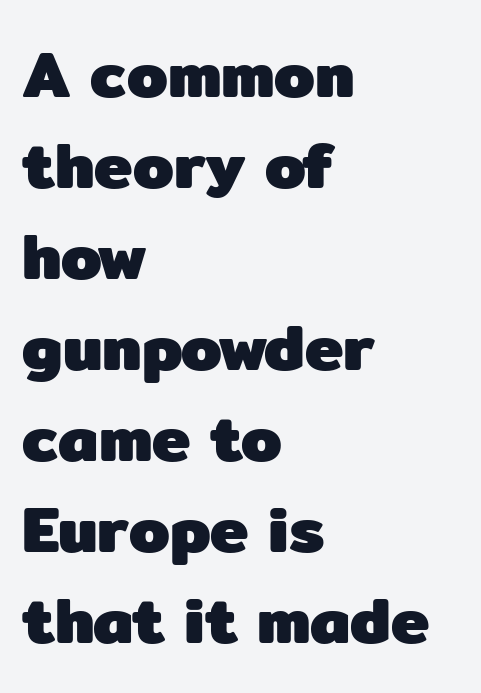
The image shows 65 px heavy sans-serif type, upright; set left-aligned, normal line spacing (1.4x), normal letter spacing, not underlined; low stroke contrast and a medium x-height.
